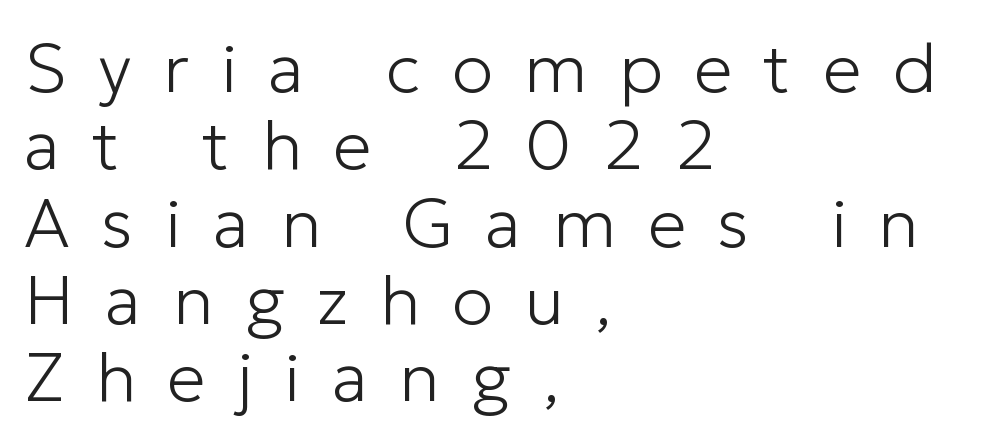
Q: Is the text bold? A: No.
Q: Is the text italic (slanted)? A: No, it is upright.
Q: Is the typeface a serif or a sans-serif typeface? A: Sans-serif.
Q: Is the text underlined? A: No.
Q: How is the paragraph aligned? A: Left-aligned.
Q: Is the spacing between letters normal or unusually wide? A: Unusually wide.
Q: Is the spacing between lines tight, normal or loose? A: Tight.
Q: Width (condensed, normal, or wide)? A: Normal.
Q: Stroke contrast? A: Low.
Q: x-height? A: Medium.
Q: Monospaced? A: No.
